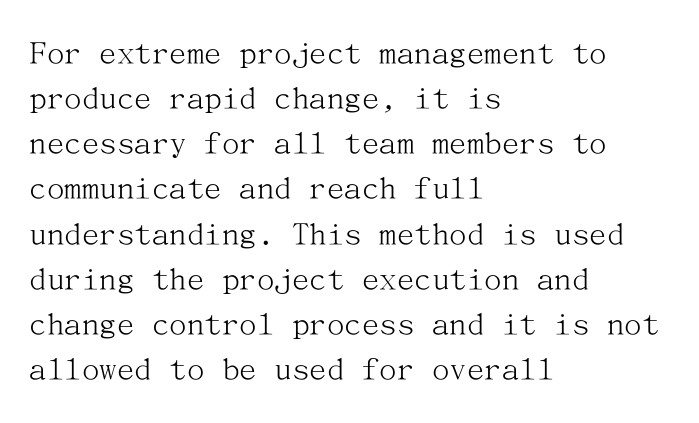
The line texture is even and compact thanks to regular tracking. Bare-footed words on every line. The letters look calm and open, with moderate or lighter stems. The space between consecutive lines is moderate.
